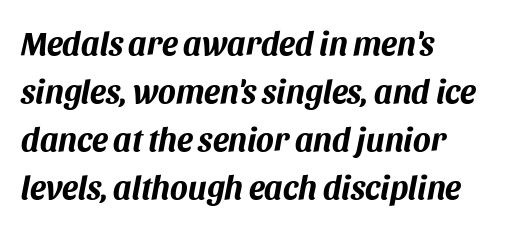
Q: Is the text bold? A: Yes.
Q: Is the text italic (slanted)? A: Yes, it leans right by about 11 degrees.
Q: Is the text underlined? A: No.
Q: How is the paragraph aligned? A: Left-aligned.
Q: Is the spacing between letters normal or unusually wide? A: Normal.
Q: Is the spacing between lines tight, normal or loose? A: Normal.
Q: Width (condensed, normal, or wide)? A: Normal.
Q: Stroke contrast? A: Medium.
Q: x-height? A: Large.
Q: Monospaced? A: No.
